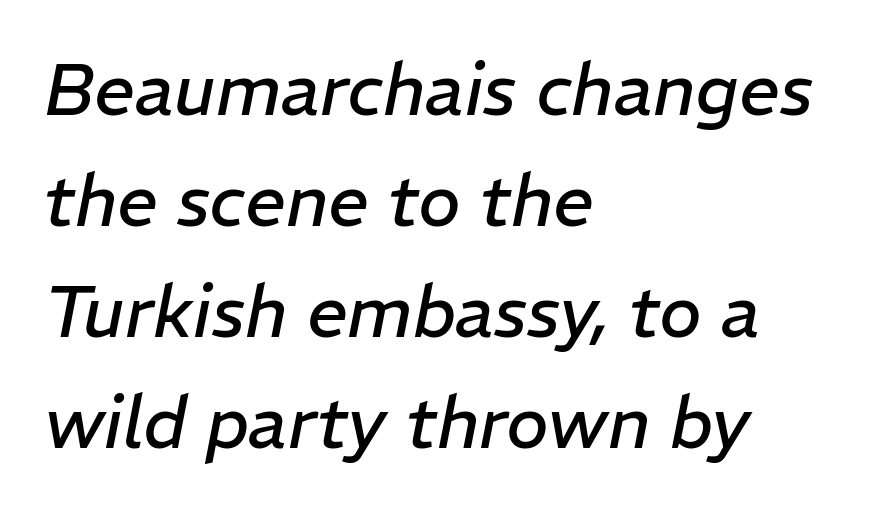
Does the copy run flush right? No — it runs flush left. Is the type slanted? Yes — the strokes lean at a clear angle. The rendering uses natural spacing where letterforms have individual widths. The rendering uses a moderate line-height, typical for paragraphs.
